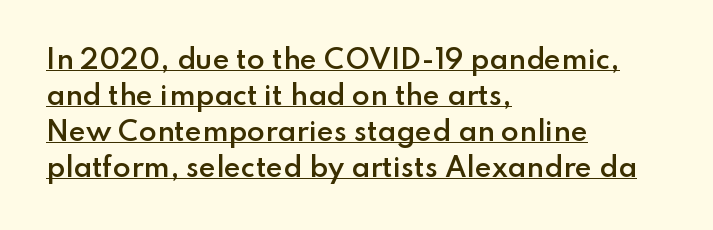
{"italic": "no", "bold": "semi", "underline": "yes", "align": "left", "line_spacing": "normal", "line_spacing_ratio": 1.38, "letter_spacing": "normal", "letter_spacing_em": 0.0, "glyph_px": 26}
